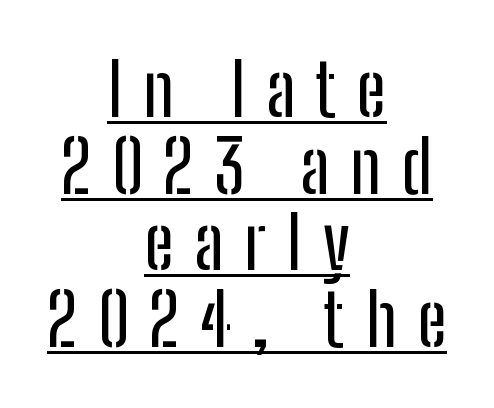
The rendering uses the underline text-decoration. What kind of face is this? One without serifs — a sans. The font's upright variant was chosen for this text. Vertical spacing — tight.
